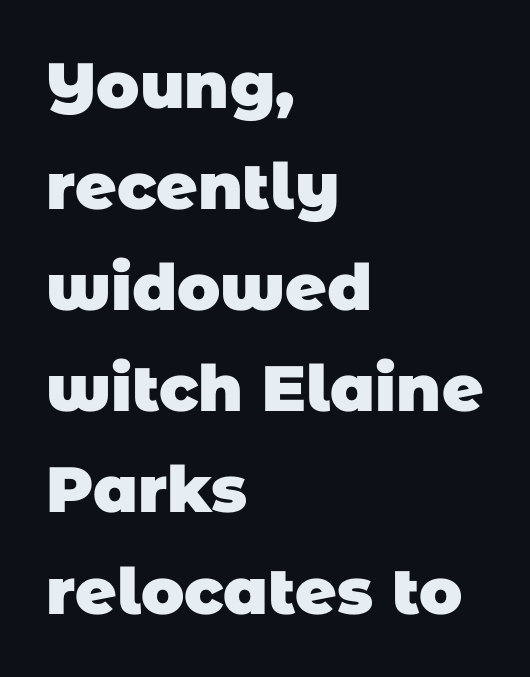
The ragged edge is on the right, which tells us the setting is flush left. Thick stems and heavy bowls — unmistakably bold. The rendering shows plain stroke endings on the letterforms — a sans-serif design. The passage shown is typed in a proportional face where columns would drift. Leading: standard.
